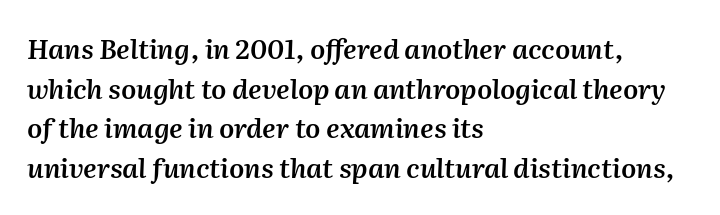
The image shows 27 px text type, italic (leaning right); set left-aligned, normal line spacing (1.47x), normal letter spacing, not underlined.
